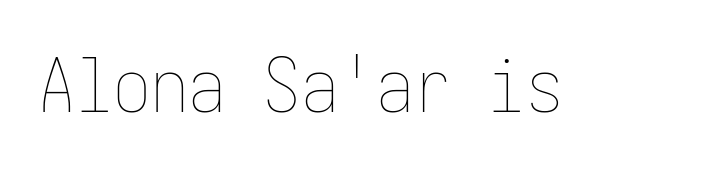
Default kerning and tracking; the words read as compact shapes. The font's upright variant was chosen for this text. The font is comparable to plain body text, perhaps lighter. Letters rest on an invisible, unmarked baseline.
